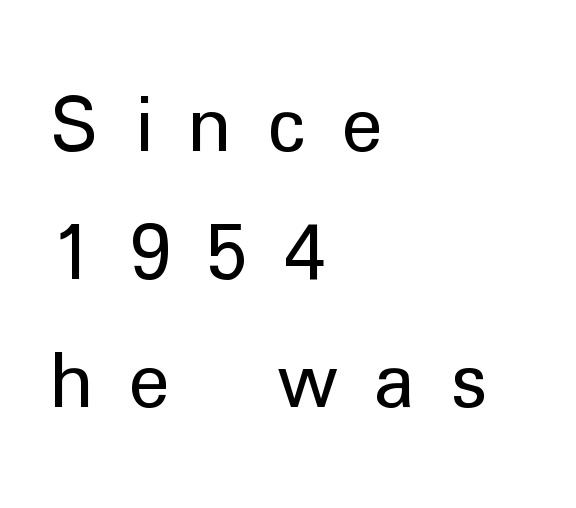
These lines have a slow, spaced-out rhythm from letter to letter. Proportional: the letters do not fall into vertical columns. This sample is left-justified, so line endings fall wherever the words run out. This reads as an unemphasized weight, regular at the heaviest. Italic? Not at all — the glyphs are vertical. The strip under each line holds only bare page.
